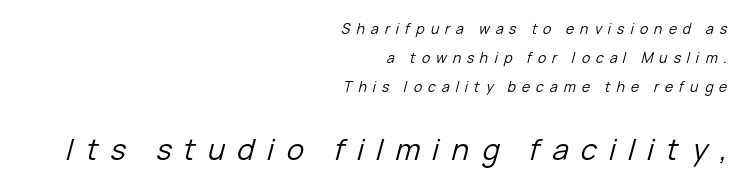
The whole block is typeset with a tilt. You could only call the tracking loose — the letters float apart. Note the varied advance widths — an 'i' is clearly narrower than an 'm'. On a weight scale, this lands at 450 or below. What's the leading like? Stretched, with rows far apart. Check under the words: just untouched page.
